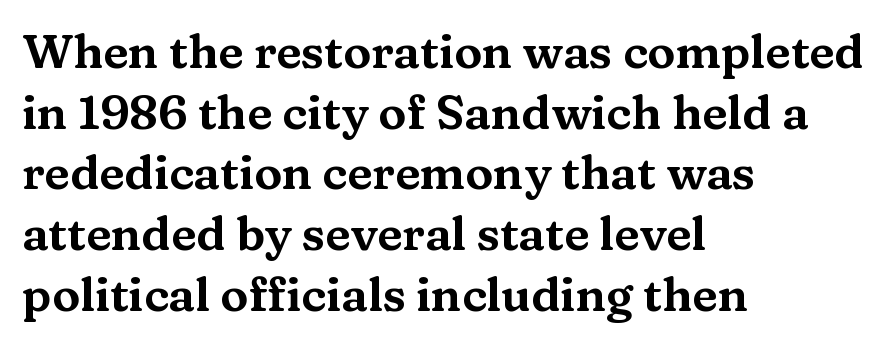
The image shows 47 px wide serif type, upright; set left-aligned, normal line spacing (1.29x), normal letter spacing, not underlined; medium stroke contrast and a medium x-height.
